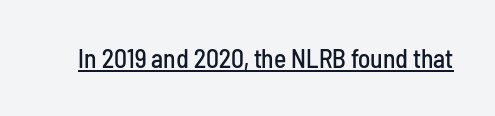
Posture: vertical. Is the letter spacing exaggerated? No — it looks like the ordinary default. These characters rest on top of a visible drawn line.
